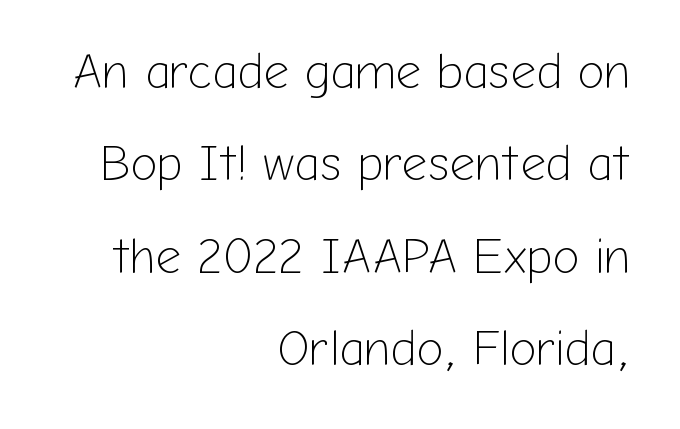
Are there feet on the stems? There aren't — it's a sans. Letter spacing: default. Weight: regular or lighter. Compared with a flush-left layout, this one pins lines to the opposite, right side.
